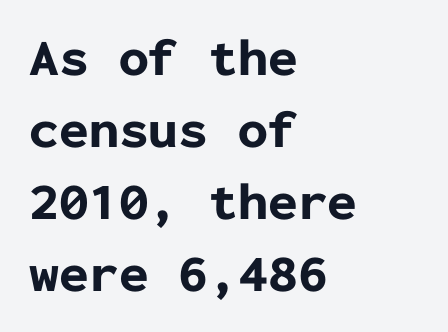
Q: Is the text bold? A: Yes.
Q: Is the text italic (slanted)? A: No, it is upright.
Q: Is the typeface a serif or a sans-serif typeface? A: Sans-serif.
Q: Is the text underlined? A: No.
Q: How is the paragraph aligned? A: Left-aligned.
Q: Is the spacing between letters normal or unusually wide? A: Normal.
Q: Is the spacing between lines tight, normal or loose? A: Normal.
Q: Width (condensed, normal, or wide)? A: Normal.
Q: Stroke contrast? A: Low.
Q: x-height? A: Medium.
Q: Monospaced? A: Yes.
